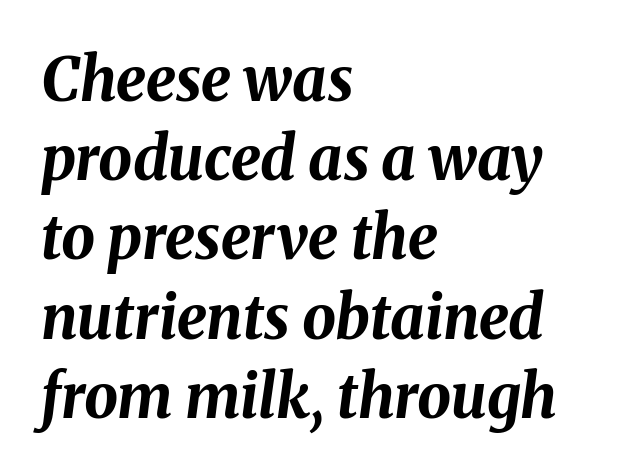
Q: Is the text bold? A: Yes.
Q: Is the text italic (slanted)? A: Yes, it leans right by about 8 degrees.
Q: Is the text underlined? A: No.
Q: How is the paragraph aligned? A: Left-aligned.
Q: Is the spacing between letters normal or unusually wide? A: Normal.
Q: Is the spacing between lines tight, normal or loose? A: Normal.
Q: Width (condensed, normal, or wide)? A: Normal.
Q: Stroke contrast? A: Medium.
Q: x-height? A: Medium.
Q: Monospaced? A: No.
